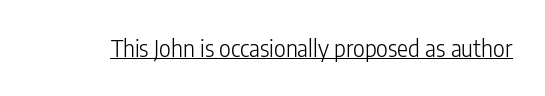
Q: Is the text bold? A: No.
Q: Is the text italic (slanted)? A: No, it is upright.
Q: Is the text underlined? A: Yes.
Q: Is the spacing between letters normal or unusually wide? A: Normal.
